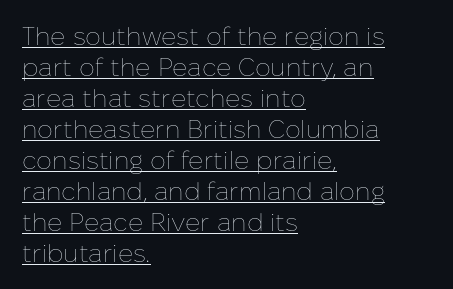
Notice how the stems are strictly vertical — no italics here. Line starts are locked; line ends wander. Each line of the rendering has a horizontal stroke beneath the glyphs. Compared with typical body copy, the letter spacing here is the same.
